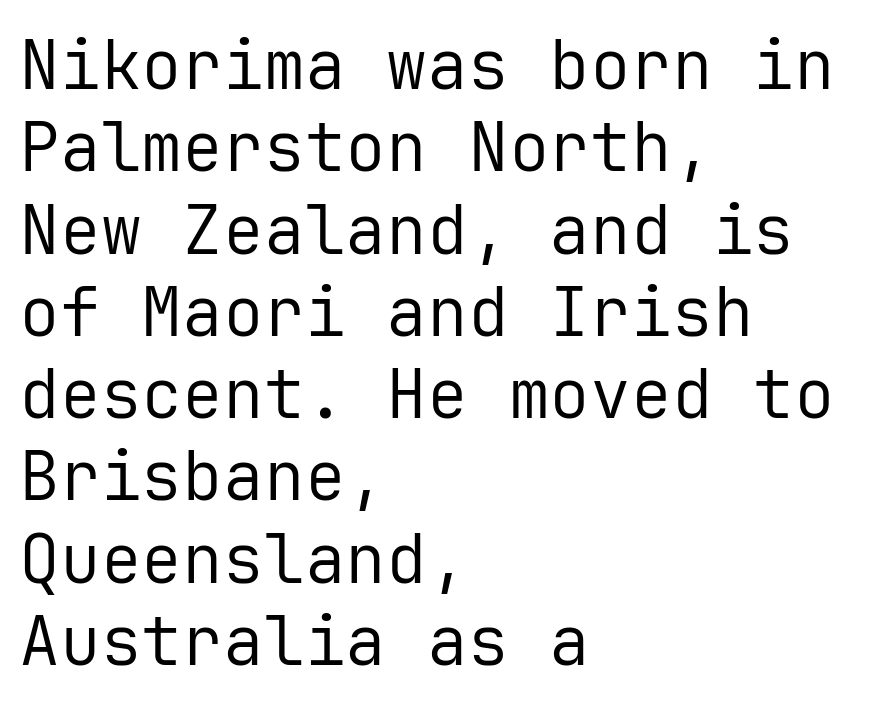
Q: Is the text bold? A: No.
Q: Is the text italic (slanted)? A: No, it is upright.
Q: Is the typeface a serif or a sans-serif typeface? A: Sans-serif.
Q: Is the text underlined? A: No.
Q: How is the paragraph aligned? A: Left-aligned.
Q: Is the spacing between letters normal or unusually wide? A: Normal.
Q: Width (condensed, normal, or wide)? A: Normal.
Q: Stroke contrast? A: Low.
Q: x-height? A: Medium.
Q: Monospaced? A: Yes.
